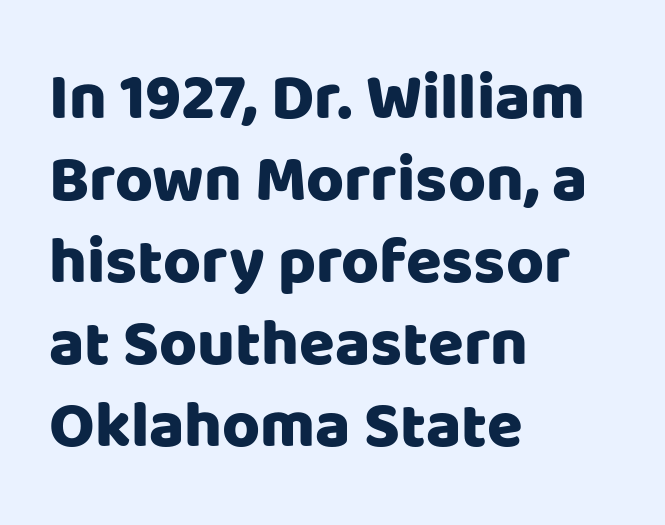
Q: Is the text italic (slanted)? A: No, it is upright.
Q: Is the typeface a serif or a sans-serif typeface? A: Sans-serif.
Q: Is the text underlined? A: No.
Q: How is the paragraph aligned? A: Left-aligned.
Q: Is the spacing between letters normal or unusually wide? A: Normal.
Q: Is the spacing between lines tight, normal or loose? A: Normal.
Q: Width (condensed, normal, or wide)? A: Normal.
Q: Stroke contrast? A: Low.
Q: x-height? A: Large.
Q: Monospaced? A: No.
